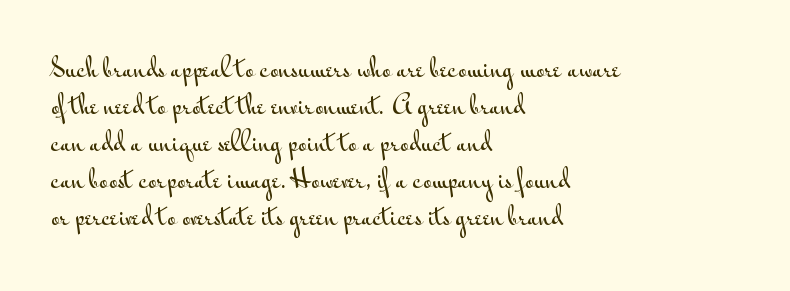
Q: Is the text underlined? A: No.
Q: How is the paragraph aligned? A: Left-aligned.
Q: Is the spacing between letters normal or unusually wide? A: Normal.
Q: Is the spacing between lines tight, normal or loose? A: Normal.
